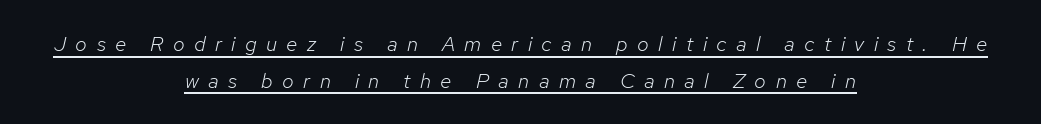
Is the letter spacing exaggerated? Yes — the characters are pushed far apart. Quick note: underline on. The letters look calm and open, with moderate or lighter stems. The lines are quadded center. The rendering applies a slant to the glyphs.
